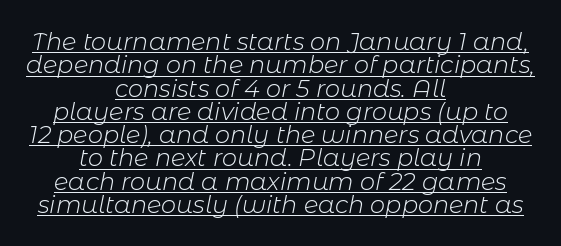
Counters stay open thanks to moderate or lighter strokes. Notice how descenders almost collide with the ascenders below — that's tight leading. The glyphs look as if they've been sheared to an angle. Decoration check: the copy is underlined.
